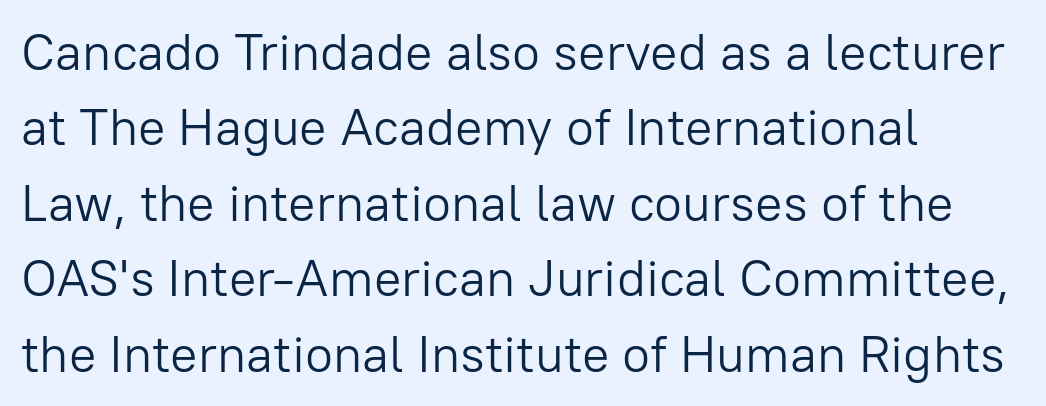
{"serif": "no", "italic": "no", "bold": "no", "weight": "light", "width": "normal", "stroke_contrast": "low", "x_height": "medium", "monospaced": "no", "underline": "no", "align": "left", "line_spacing": "normal", "line_spacing_ratio": 1.48, "letter_spacing": "normal", "letter_spacing_em": 0.0, "glyph_px": 51}
